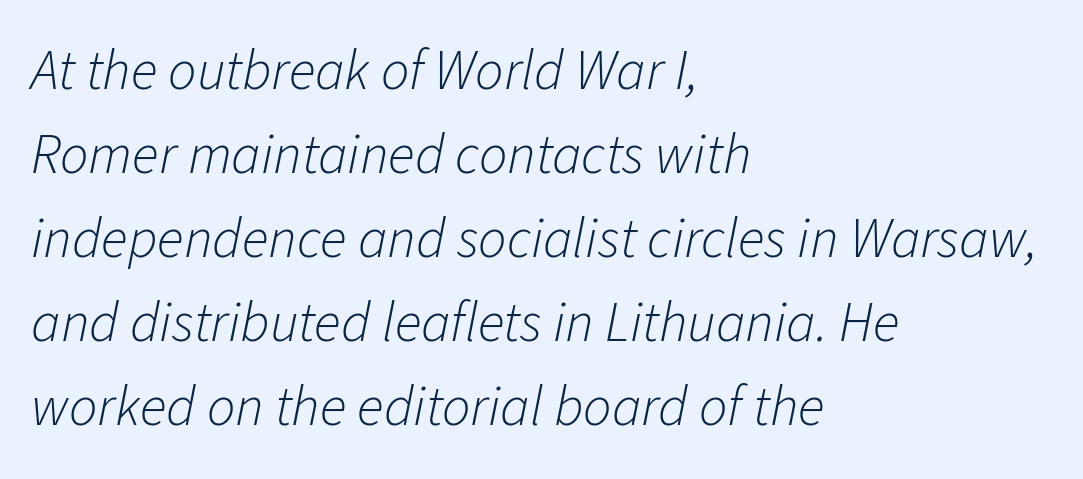
The image shows 56 px light type, italic (leaning right); set left-aligned, normal line spacing (1.5x), normal letter spacing, not underlined; low stroke contrast and a medium x-height.
